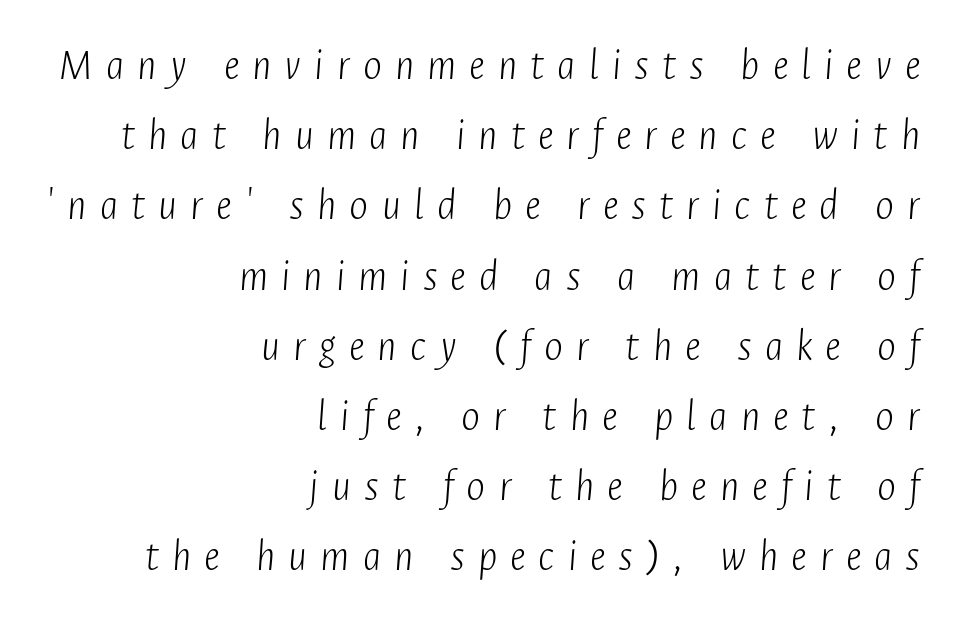
{"italic": "yes", "lean": "right", "slant_degrees": 4, "bold": "no", "weight": "light", "width": "condensed", "stroke_contrast": "low", "x_height": "medium", "monospaced": "no", "underline": "no", "align": "right", "line_spacing": "normal", "line_spacing_ratio": 1.56, "letter_spacing": "wide", "letter_spacing_em": 0.29, "glyph_px": 45}
